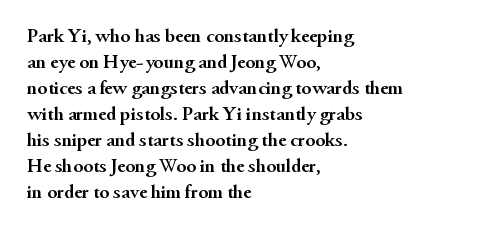
The image shows 20 px bold type, upright; set left-aligned, normal line spacing (1.3x), normal letter spacing, not underlined.
